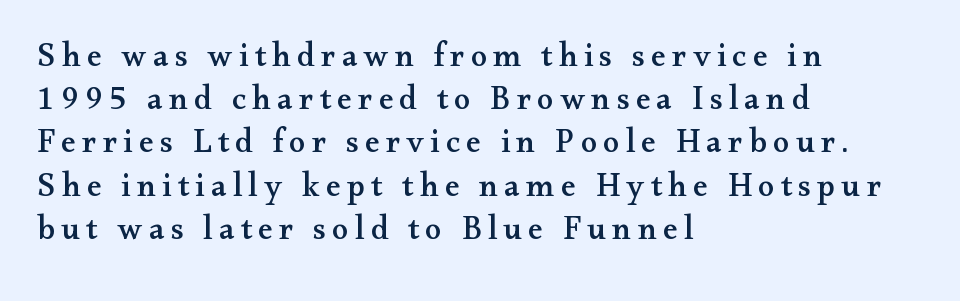
{"serif": "yes", "italic": "no", "width": "wide", "stroke_contrast": "medium", "x_height": "small", "monospaced": "no", "underline": "no", "align": "left", "line_spacing": "normal", "line_spacing_ratio": 1.31, "glyph_px": 33}
